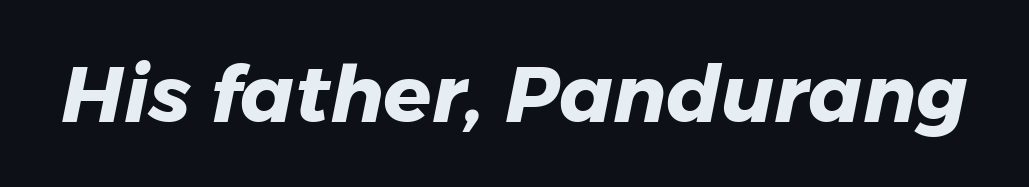
This rendering employs a face without finishing strokes, i.e., a sans-serif. Varying glyph widths throughout — classic text-font behaviour. Inter-character spacing is left at the font's built-in metrics. The sample has been set heavy, in full bold. Nobody drew a line under any word here.
